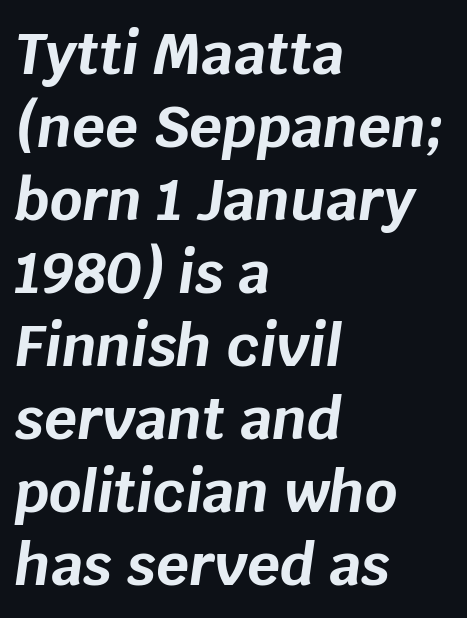
The rendering uses natural spacing where letterforms have individual widths. Nothing unusual about the tracking: characters are spaced as the font intends. Notice how thick the strokes are: this is what a full bold looks like. Each new line begins a customary step beneath the previous one. It's the slanting kind of type.
